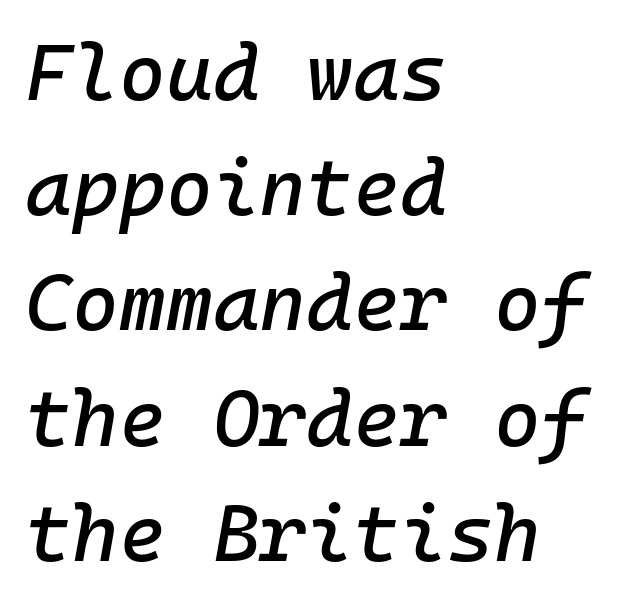
The image shows 80 px text type, italic (leaning right), monospaced; set left-aligned, normal line spacing (1.44x), normal letter spacing, not underlined; low stroke contrast and a medium x-height.
